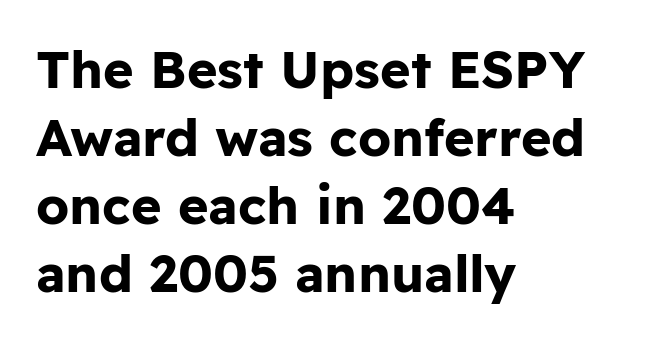
{"serif": "no", "italic": "no", "bold": "yes", "weight": "bold", "width": "normal", "stroke_contrast": "low", "x_height": "medium", "monospaced": "no", "underline": "no", "align": "left", "line_spacing": "normal", "line_spacing_ratio": 1.31, "letter_spacing": "normal", "letter_spacing_em": 0.0, "glyph_px": 52}
